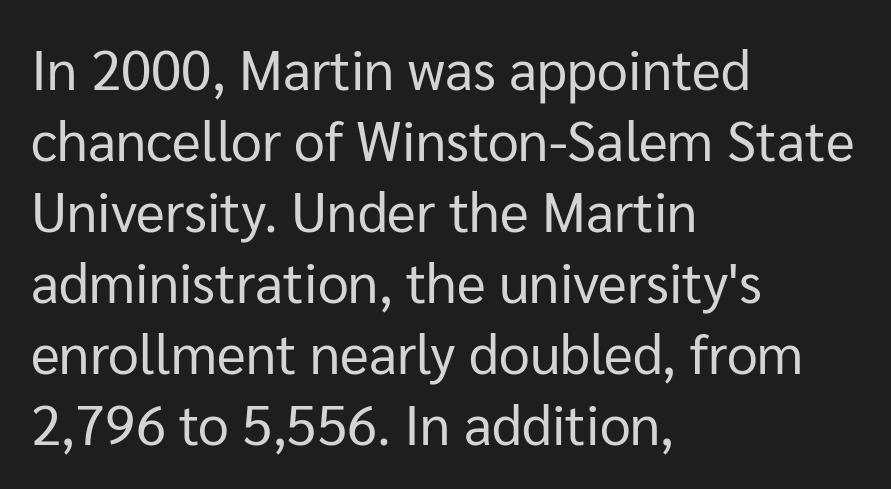
{"serif": "no", "italic": "no", "bold": "no", "weight": "regular", "width": "normal", "stroke_contrast": "low", "x_height": "medium", "monospaced": "no", "underline": "no", "align": "left", "line_spacing": "normal", "line_spacing_ratio": 1.29, "letter_spacing": "normal", "letter_spacing_em": 0.0, "glyph_px": 55}
